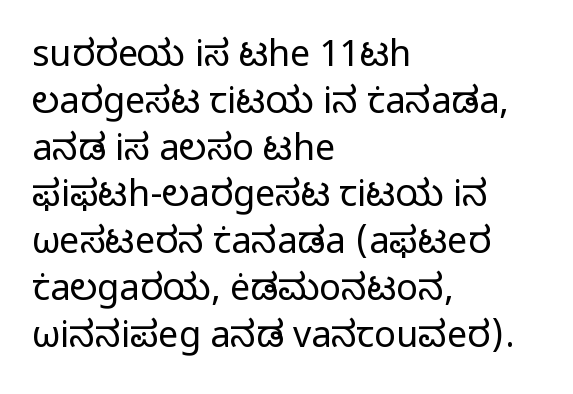
Character widths vary here, with narrow letters taking less room than wide ones. No extra ink here — the face is not bold. These lines are set flush left with a ragged right edge. Does extra space separate the letters? No, they use regular spacing. This is the regular roman posture of the typeface. Look at the bottom of the vertical strokes: they stop flat, with no serifs.
